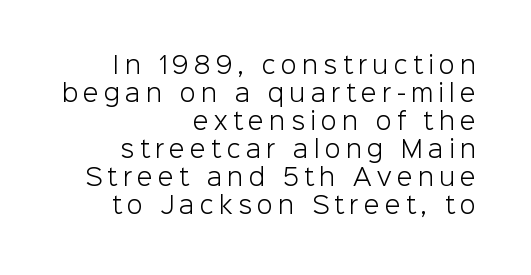
Q: Is the text bold? A: No.
Q: Is the text italic (slanted)? A: No, it is upright.
Q: Is the text underlined? A: No.
Q: How is the paragraph aligned? A: Right-aligned.
Q: Is the spacing between letters normal or unusually wide? A: Unusually wide.
